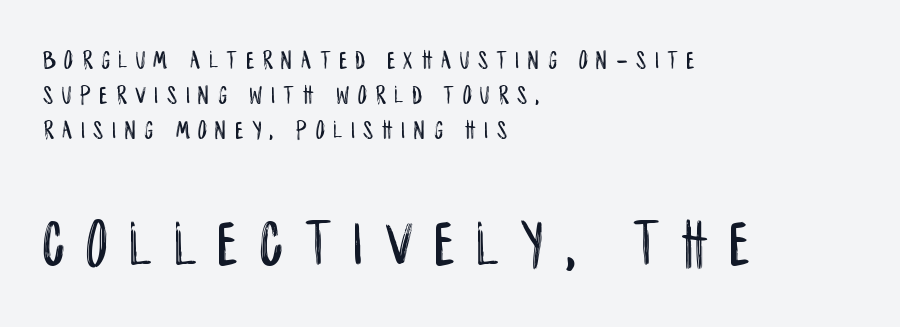
{"serif": "no", "italic": "no", "width": "condensed", "stroke_contrast": "low", "x_height": "large", "monospaced": "no", "underline": "no", "align": "left", "line_spacing": "normal", "line_spacing_ratio": 1.29, "letter_spacing": "wide", "letter_spacing_em": 0.32, "larger_block": "second", "size_ratio": 2.52, "glyph_px": 68}
